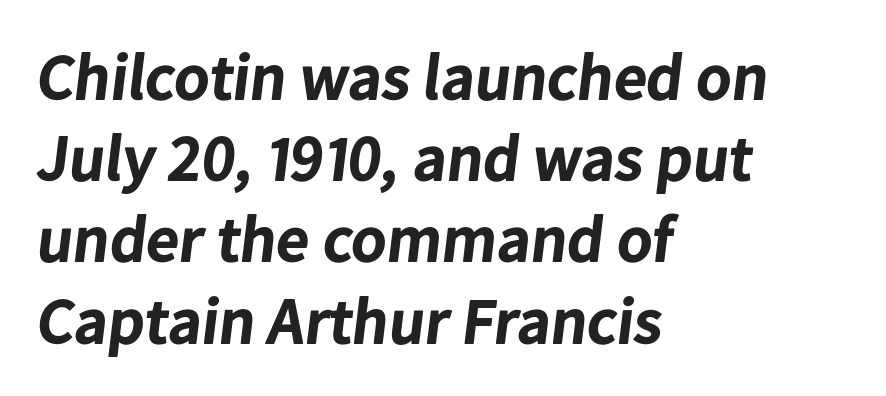
Q: Is the text bold? A: Yes.
Q: Is the typeface a serif or a sans-serif typeface? A: Sans-serif.
Q: Is the text underlined? A: No.
Q: How is the paragraph aligned? A: Left-aligned.
Q: Is the spacing between letters normal or unusually wide? A: Normal.
Q: Is the spacing between lines tight, normal or loose? A: Normal.
Q: Width (condensed, normal, or wide)? A: Normal.
Q: Stroke contrast? A: Low.
Q: x-height? A: Medium.
Q: Monospaced? A: No.
